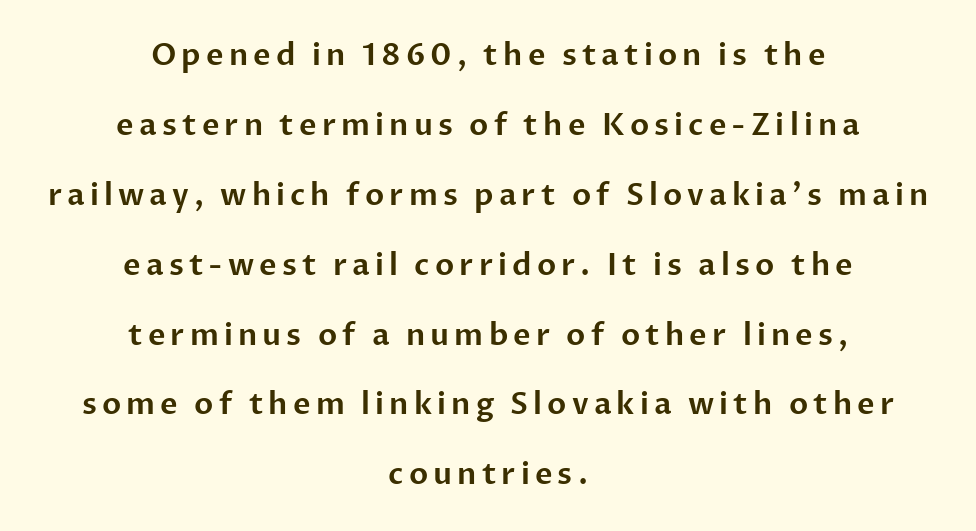
{"serif": "no", "italic": "no", "width": "normal", "stroke_contrast": "low", "x_height": "medium", "monospaced": "no", "underline": "no", "align": "center", "line_spacing": "loose", "line_spacing_ratio": 2.33, "glyph_px": 30}
